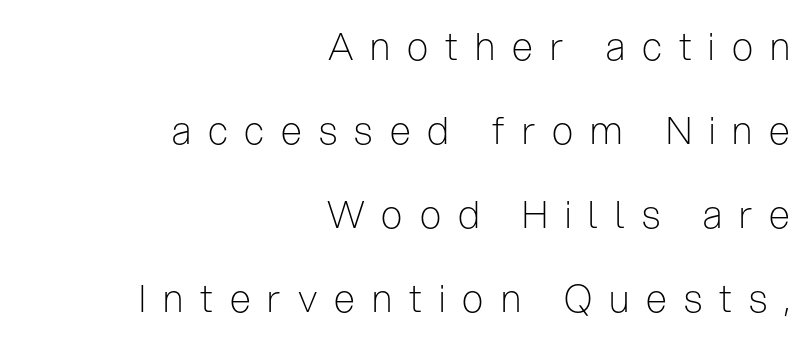
The image shows 38 px light, condensed sans-serif type, upright; set right-aligned, loose line spacing (2.21x), unusually wide letter spacing (+0.45 em), not underlined; low stroke contrast and a medium x-height.
